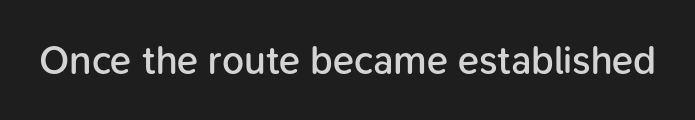
A typesetter would mark this as roman, not italic. The glyphs are unaccompanied by any horizontal stroke below them. Looks like regular typesetting: each glyph gets only the width it needs. There is no visible air inserted between adjacent glyphs. In terms of weight, the rendering is demibold, just under bold.
